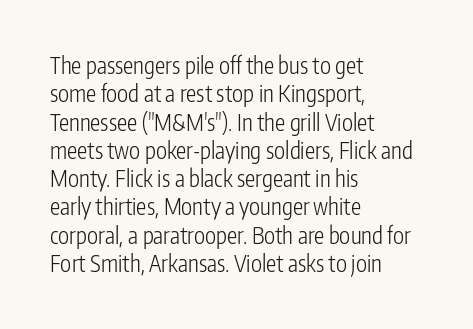
The image shows 23 px text type, upright; set left-aligned, line spacing 1.23x, normal letter spacing, not underlined.
